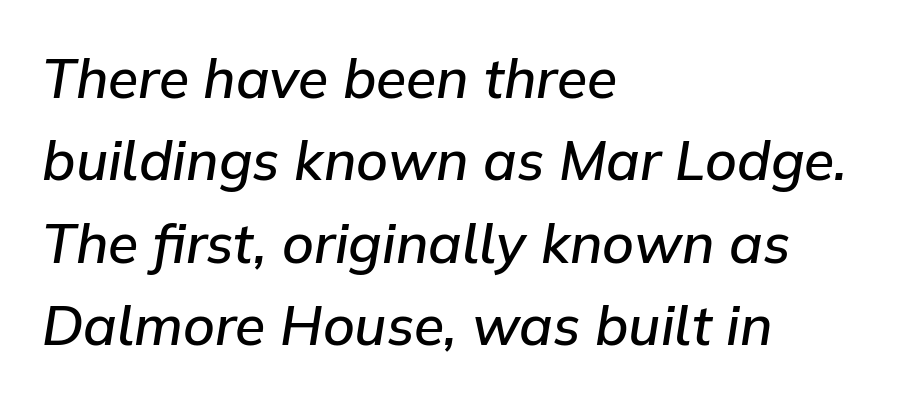
The image shows 55 px semibold type, italic (leaning right); set left-aligned, normal line spacing (1.5x), normal letter spacing, not underlined; low stroke contrast and a medium x-height.
